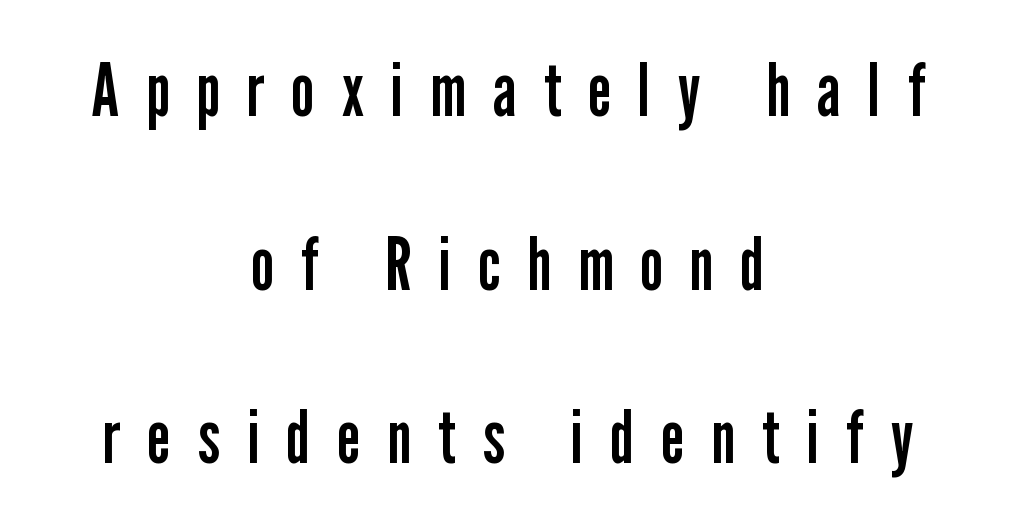
Q: Is the text bold? A: No.
Q: Is the text italic (slanted)? A: No, it is upright.
Q: Is the typeface a serif or a sans-serif typeface? A: Sans-serif.
Q: Is the text underlined? A: No.
Q: How is the paragraph aligned? A: Centered.
Q: Is the spacing between letters normal or unusually wide? A: Unusually wide.
Q: Is the spacing between lines tight, normal or loose? A: Loose.
Q: Width (condensed, normal, or wide)? A: Condensed.
Q: Stroke contrast? A: Low.
Q: x-height? A: Medium.
Q: Monospaced? A: No.
